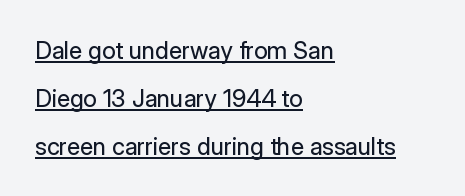
{"italic": "no", "bold": "no", "underline": "yes", "align": "left", "line_spacing": "loose", "line_spacing_ratio": 2.0, "letter_spacing": "normal", "letter_spacing_em": 0.0, "glyph_px": 24}
